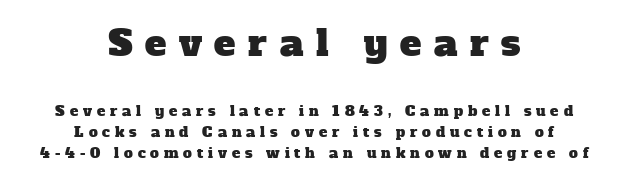
Compare the two chunks: the upper has the greater cap height. Clear beneath every line of the passage. The face used here is proportionally spaced, like ordinary book or web type. If you folded the block vertically in half, each line would mirror itself in length. Is this a sans? No — the strokes have serifs.
